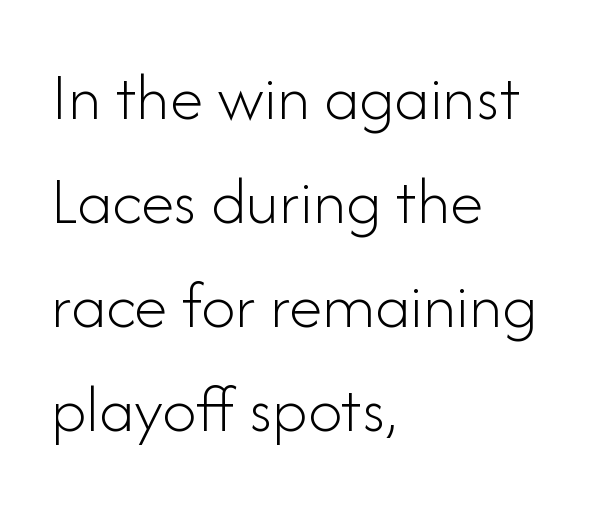
Q: Is the text bold? A: No.
Q: Is the text italic (slanted)? A: No, it is upright.
Q: Is the typeface a serif or a sans-serif typeface? A: Sans-serif.
Q: Is the text underlined? A: No.
Q: How is the paragraph aligned? A: Left-aligned.
Q: Is the spacing between letters normal or unusually wide? A: Normal.
Q: Is the spacing between lines tight, normal or loose? A: Normal.
Q: Width (condensed, normal, or wide)? A: Normal.
Q: Stroke contrast? A: Low.
Q: x-height? A: Small.
Q: Monospaced? A: No.
